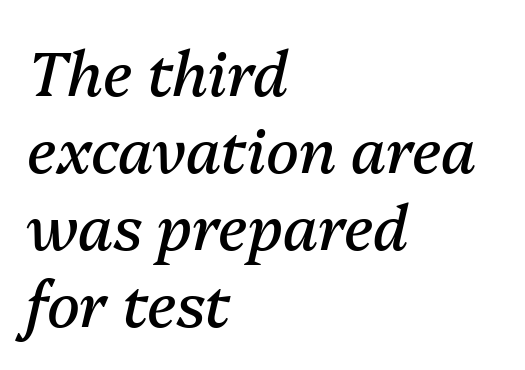
A typesetter would call this leading conventional body-copy spacing. Think of a printed novel: that variable character pitch is what you see here. This is not heavy type; no bold has been used. The paragraph shown leans on its left margin. Letter spacing: default.
